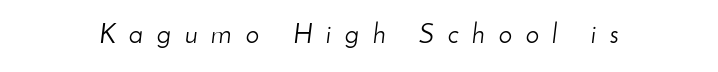
The face looks like a standard text weight, possibly lighter. Descenders hang freely into open space. These lines have a slow, spaced-out rhythm from letter to letter. Does the lettering tilt? It does — this is italic.
